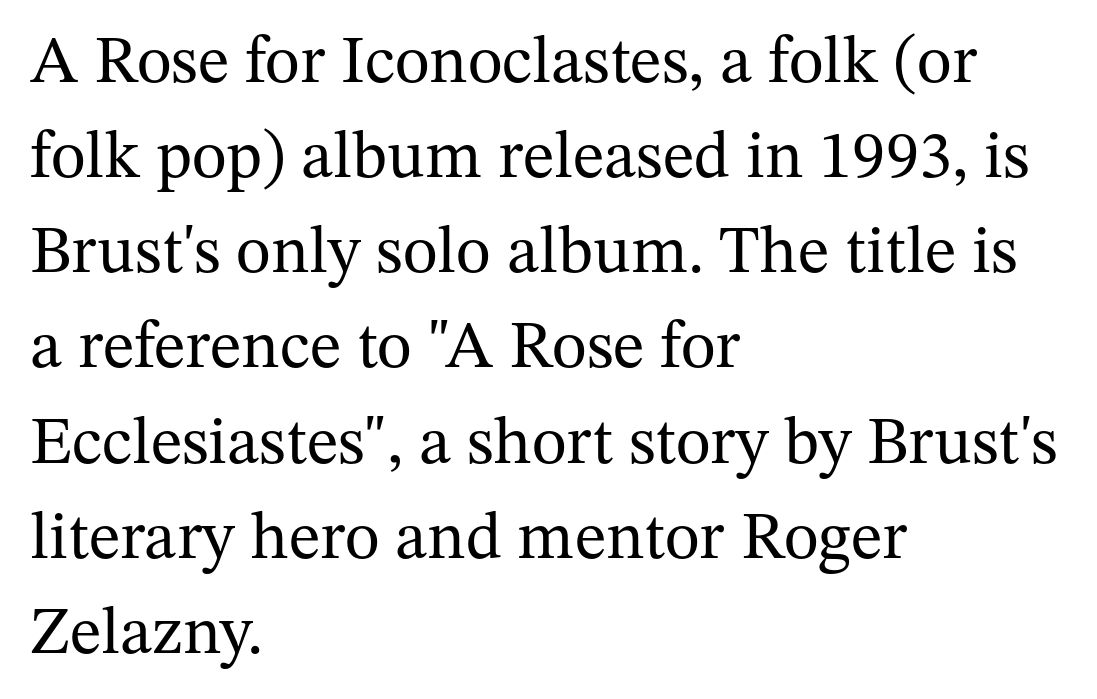
How would I describe the line gaps? Plain and ordinary. Looks like regular typesetting: each glyph gets only the width it needs. Is the block centered? No — it sits flush against the left margin. Does extra space separate the letters? No, they use regular spacing. Posture: vertical.
